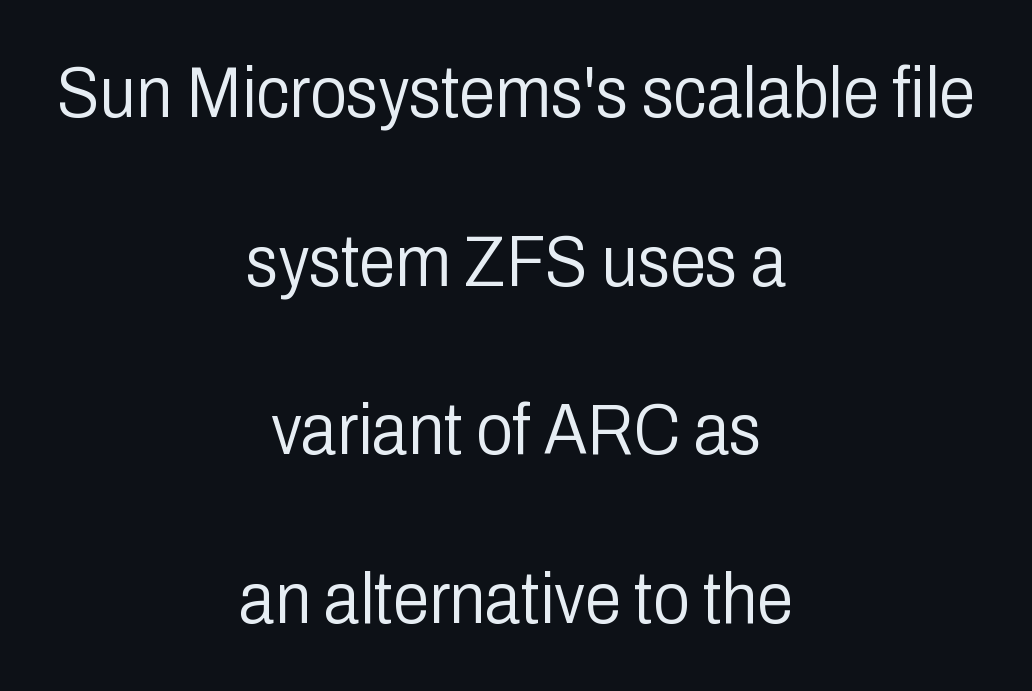
The image shows 73 px light, condensed sans-serif type, upright; set centered, loose line spacing (2.31x), normal letter spacing, not underlined; low stroke contrast and a medium x-height.
